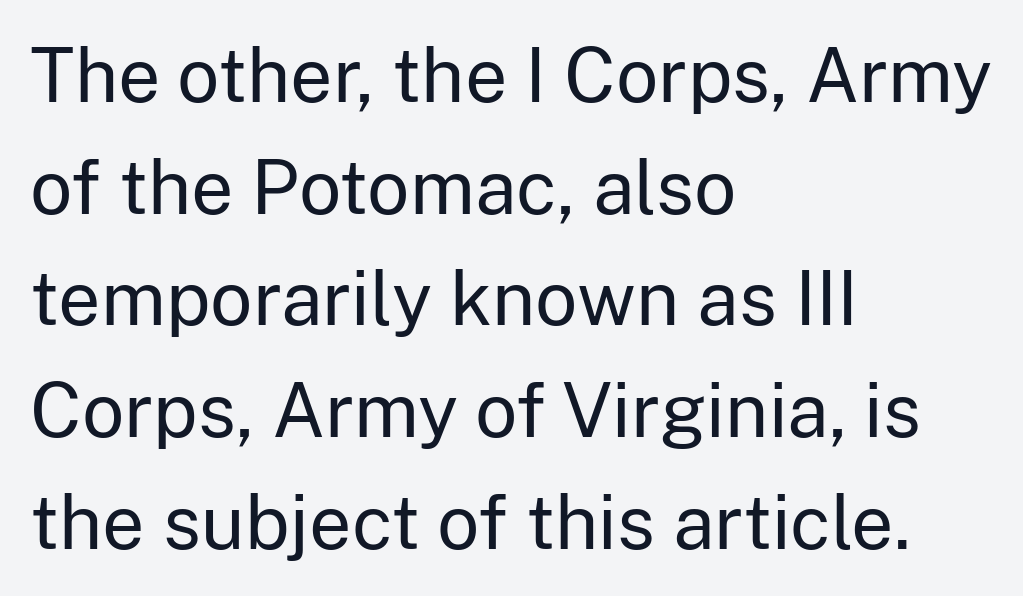
The image shows 75 px regular-weight sans-serif type, upright; set left-aligned, normal line spacing (1.49x), normal letter spacing, not underlined; low stroke contrast and a medium x-height.
